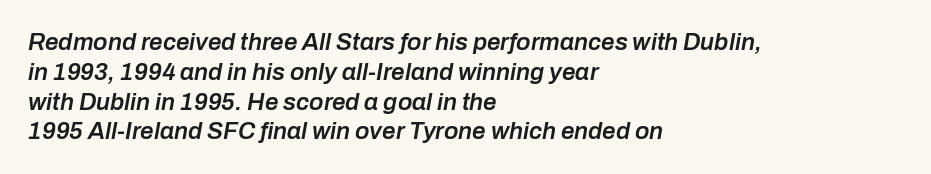
Q: Is the text bold? A: Semi-bold.
Q: Is the text italic (slanted)? A: Yes, it leans right by about 10 degrees.
Q: Is the text underlined? A: No.
Q: How is the paragraph aligned? A: Left-aligned.
Q: Is the spacing between letters normal or unusually wide? A: Normal.
